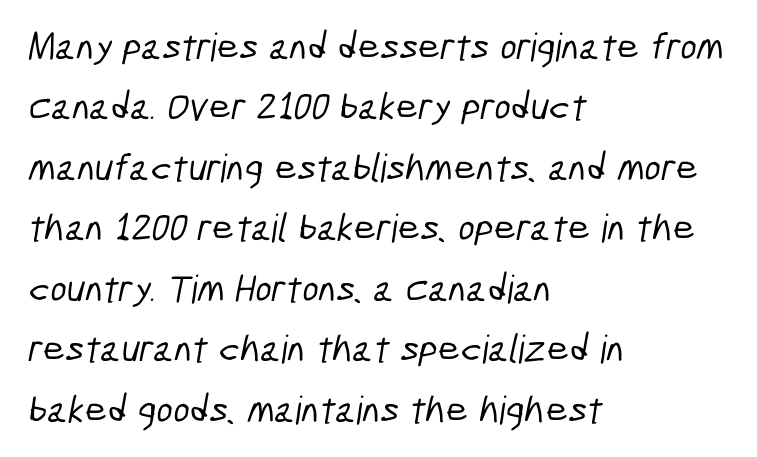
Q: Is the typeface a serif or a sans-serif typeface? A: Sans-serif.
Q: Is the text underlined? A: No.
Q: How is the paragraph aligned? A: Left-aligned.
Q: Is the spacing between letters normal or unusually wide? A: Normal.
Q: Is the spacing between lines tight, normal or loose? A: Normal.
Q: Width (condensed, normal, or wide)? A: Condensed.
Q: Stroke contrast? A: Low.
Q: x-height? A: Medium.
Q: Monospaced? A: No.
